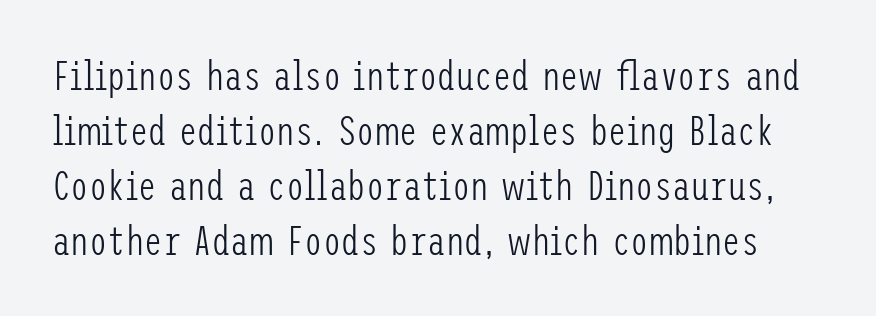
Q: Is the text bold? A: No.
Q: Is the text italic (slanted)? A: No, it is upright.
Q: Is the typeface a serif or a sans-serif typeface? A: Sans-serif.
Q: Is the text underlined? A: No.
Q: Is the spacing between letters normal or unusually wide? A: Normal.
Q: Is the spacing between lines tight, normal or loose? A: Normal.
Q: Width (condensed, normal, or wide)? A: Condensed.
Q: Stroke contrast? A: Low.
Q: x-height? A: Medium.
